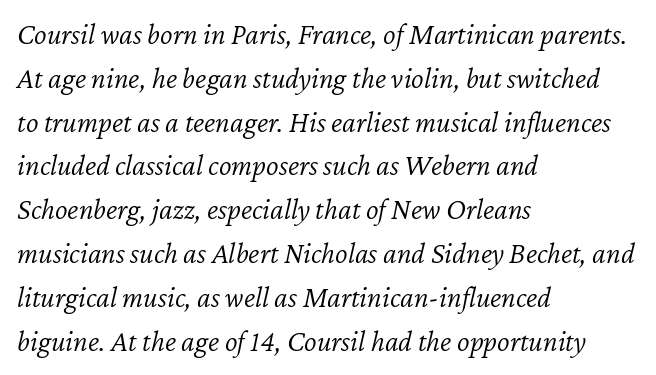
A classic flush-left, rag-right setting is used for this passage. The passage shown stacks its lines at a standard gap. Looks like regular typesetting: each glyph gets only the width it needs. Honestly, the letter spacing is just normal — you wouldn't notice it. The lettering tilts uniformly, giving the passage an italic look. The cut favours lightness, reaching ordinary text weight at its darkest.
